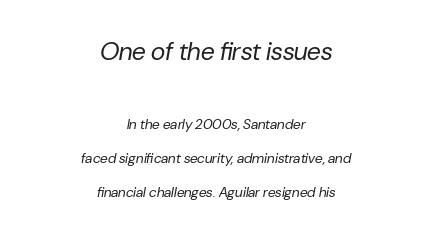
{"italic": "yes", "lean": "right", "slant_degrees": 10, "bold": "no", "underline": "no", "align": "center", "line_spacing": "loose", "line_spacing_ratio": 2.41, "letter_spacing": "normal", "letter_spacing_em": 0.0, "larger_block": "first", "size_ratio": 1.79, "glyph_px": 25}
